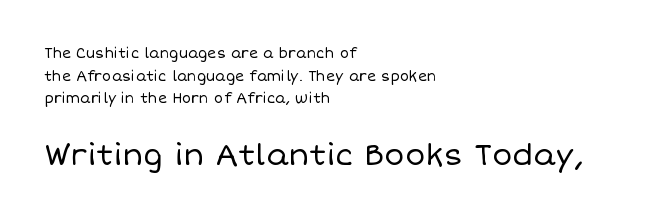
{"italic": "no", "bold": "no", "weight": "regular", "width": "normal", "stroke_contrast": "low", "x_height": "large", "monospaced": "no", "underline": "no", "align": "left", "line_spacing": "normal", "line_spacing_ratio": 1.62, "letter_spacing": "normal", "letter_spacing_em": 0.0, "larger_block": "second", "size_ratio": 2.14, "glyph_px": 30}
